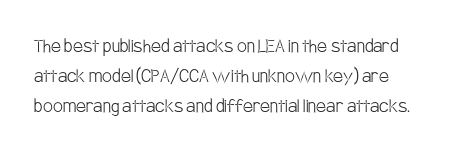
The image shows 22 px text type, upright; set normal line spacing (1.37x), normal letter spacing, not underlined.
